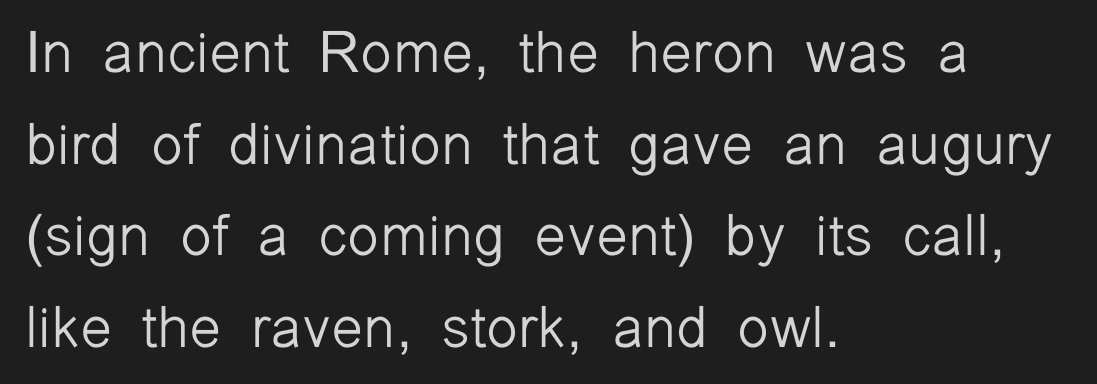
The image shows 58 px light sans-serif type, upright; set left-aligned, normal line spacing (1.58x), normal letter spacing, not underlined; low stroke contrast and a medium x-height.
